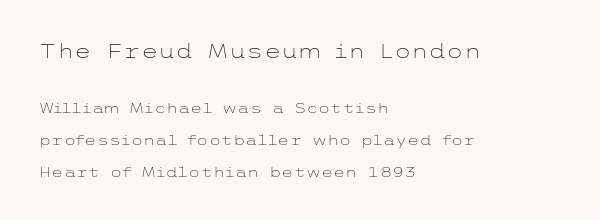
Q: Is the text bold? A: No.
Q: Is the text italic (slanted)? A: No, it is upright.
Q: Is the text underlined? A: No.
Q: How is the paragraph aligned? A: Left-aligned.
Q: Is the spacing between letters normal or unusually wide? A: Normal.
Q: Is the spacing between lines tight, normal or loose? A: Loose.
Q: Which block of text is set in a larger size, the first (top) or the second (bottom)? A: The first (top) one.
